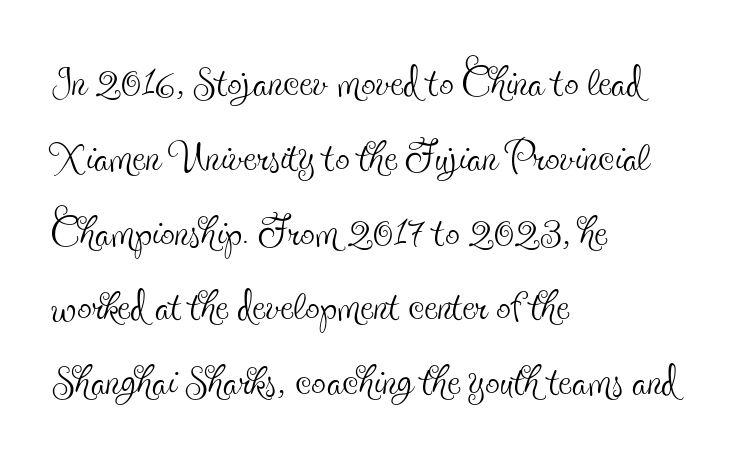
Q: Is the text bold? A: No.
Q: Is the typeface a serif or a sans-serif typeface? A: Serif.
Q: Is the text underlined? A: No.
Q: How is the paragraph aligned? A: Left-aligned.
Q: Is the spacing between letters normal or unusually wide? A: Normal.
Q: Is the spacing between lines tight, normal or loose? A: Normal.
Q: Width (condensed, normal, or wide)? A: Condensed.
Q: x-height? A: Small.
Q: Monospaced? A: No.
